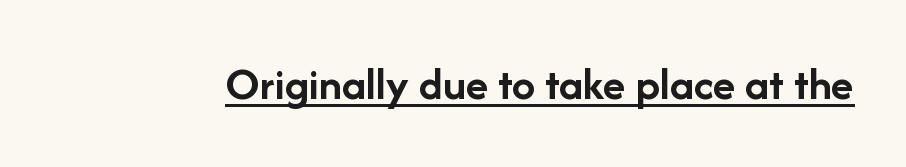
Q: Is the text bold? A: Yes.
Q: Is the text italic (slanted)? A: No, it is upright.
Q: Is the typeface a serif or a sans-serif typeface? A: Sans-serif.
Q: Is the text underlined? A: Yes.
Q: Is the spacing between letters normal or unusually wide? A: Normal.
Q: Width (condensed, normal, or wide)? A: Normal.
Q: Stroke contrast? A: Low.
Q: x-height? A: Medium.
Q: Monospaced? A: No.
